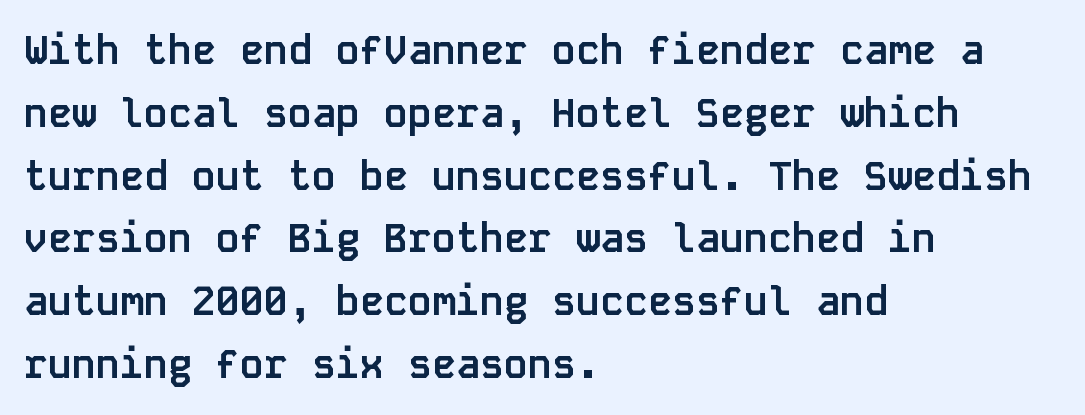
{"serif": "no", "italic": "no", "bold": "yes", "weight": "semibold", "width": "normal", "stroke_contrast": "low", "x_height": "large", "monospaced": "yes", "underline": "no", "align": "left", "line_spacing": "normal", "line_spacing_ratio": 1.57, "letter_spacing": "normal", "letter_spacing_em": 0.0, "glyph_px": 40}
